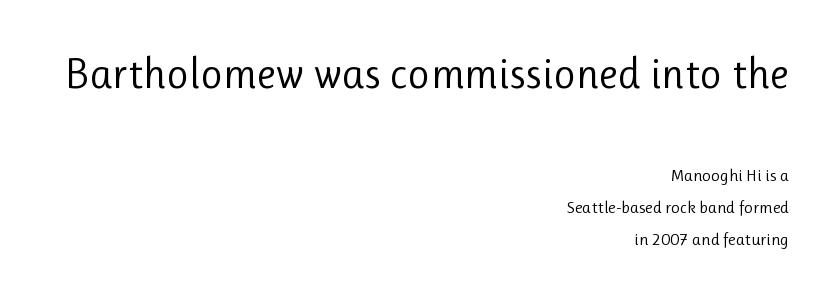
The image shows 43 px regular-weight sans-serif type, upright; set right-aligned, loose line spacing (1.91x), normal letter spacing, not underlined; the first (top) block is 2.53x larger; low stroke contrast and a medium x-height.
